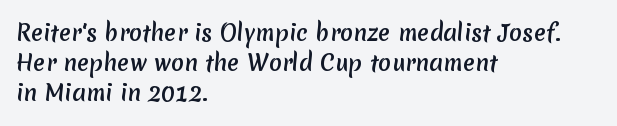
Rows of type keep a routine distance in the vertical direction. A typesetter would call this zero additional tracking. Leftover space on each line is placed entirely after the last word. Descenders are the only things crossing below the line.
